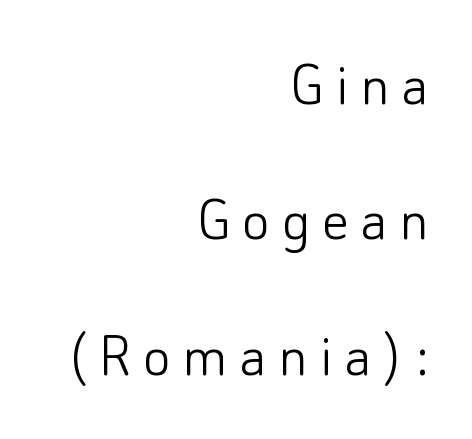
The passage is arranged like a letterhead date or caption credit — flush right. The letters advance in unequal steps, a hallmark of proportional type. The type family on display is of the sans-serif kind. Ascenders rise straight up at ninety degrees. You could fit nearly another row in the gap between these rows.
